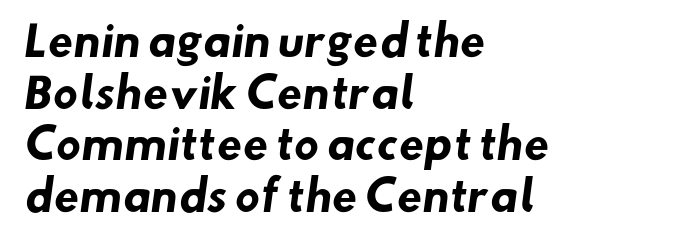
Q: Is the text bold? A: Yes.
Q: Is the typeface a serif or a sans-serif typeface? A: Sans-serif.
Q: Is the text underlined? A: No.
Q: How is the paragraph aligned? A: Left-aligned.
Q: Is the spacing between letters normal or unusually wide? A: Normal.
Q: Is the spacing between lines tight, normal or loose? A: Normal.
Q: Width (condensed, normal, or wide)? A: Normal.
Q: Stroke contrast? A: Low.
Q: x-height? A: Small.
Q: Monospaced? A: No.
